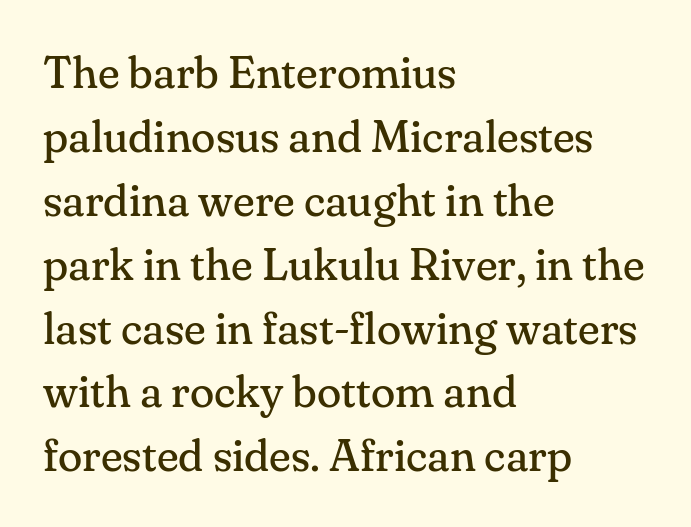
Q: Is the text bold? A: No.
Q: Is the text italic (slanted)? A: No, it is upright.
Q: Is the typeface a serif or a sans-serif typeface? A: Serif.
Q: Is the text underlined? A: No.
Q: How is the paragraph aligned? A: Left-aligned.
Q: Is the spacing between letters normal or unusually wide? A: Normal.
Q: Is the spacing between lines tight, normal or loose? A: Normal.
Q: Width (condensed, normal, or wide)? A: Normal.
Q: Stroke contrast? A: Medium.
Q: x-height? A: Small.
Q: Monospaced? A: No.
